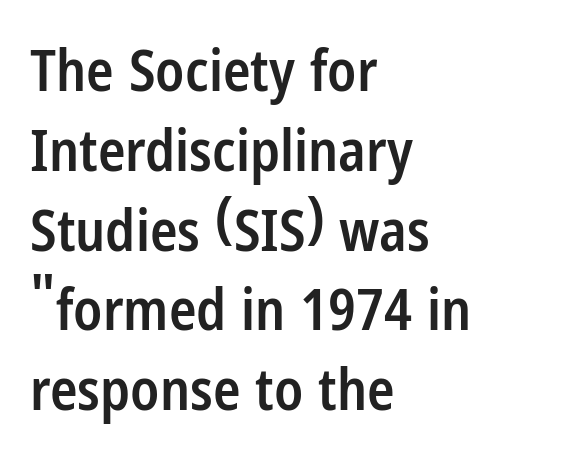
Q: Is the text bold? A: Semi-bold.
Q: Is the text italic (slanted)? A: No, it is upright.
Q: Is the typeface a serif or a sans-serif typeface? A: Sans-serif.
Q: Is the text underlined? A: No.
Q: How is the paragraph aligned? A: Left-aligned.
Q: Is the spacing between letters normal or unusually wide? A: Normal.
Q: Is the spacing between lines tight, normal or loose? A: Normal.
Q: Width (condensed, normal, or wide)? A: Condensed.
Q: Stroke contrast? A: Low.
Q: x-height? A: Medium.
Q: Monospaced? A: No.
